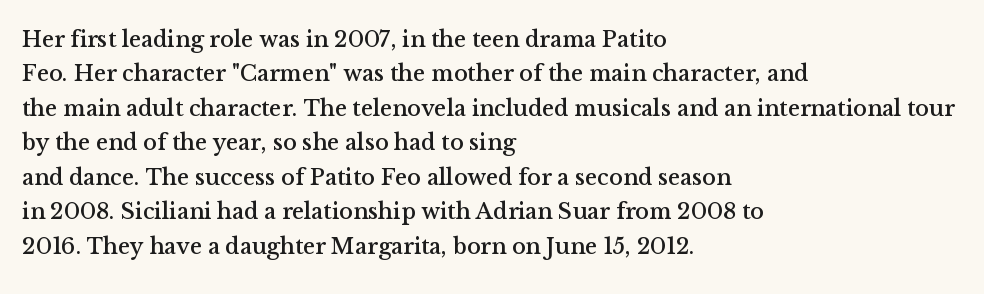
{"italic": "no", "underline": "no", "align": "left", "line_spacing": "normal", "line_spacing_ratio": 1.5, "letter_spacing": "normal", "letter_spacing_em": 0.0, "glyph_px": 23}
